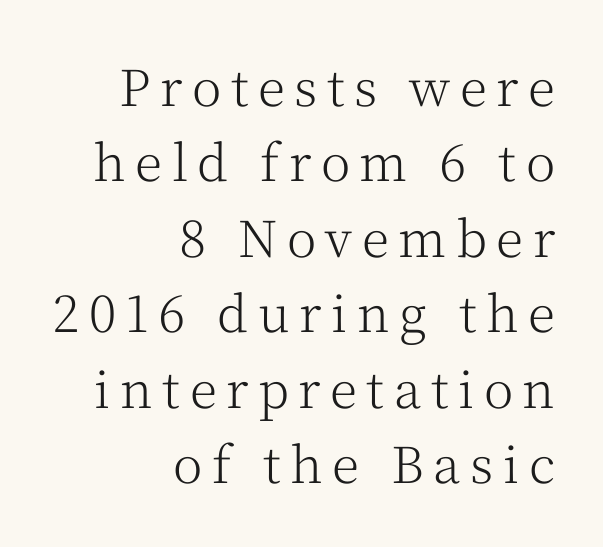
{"serif": "yes", "italic": "no", "bold": "no", "weight": "light", "width": "normal", "stroke_contrast": "medium", "x_height": "medium", "monospaced": "no", "underline": "no", "align": "right", "line_spacing": "normal", "line_spacing_ratio": 1.51, "glyph_px": 50}
